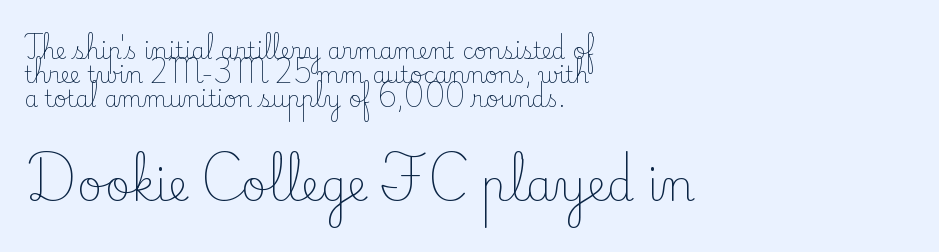
Q: Is the text bold? A: No.
Q: Is the text italic (slanted)? A: No, it is upright.
Q: Is the typeface a serif or a sans-serif typeface? A: Serif.
Q: Is the text underlined? A: No.
Q: How is the paragraph aligned? A: Left-aligned.
Q: Is the spacing between letters normal or unusually wide? A: Normal.
Q: Is the spacing between lines tight, normal or loose? A: Tight.
Q: Which block of text is set in a larger size, the first (top) or the second (bottom)? A: The second (bottom) one.
Q: Width (condensed, normal, or wide)? A: Normal.
Q: Stroke contrast? A: Low.
Q: x-height? A: Small.
Q: Monospaced? A: No.
